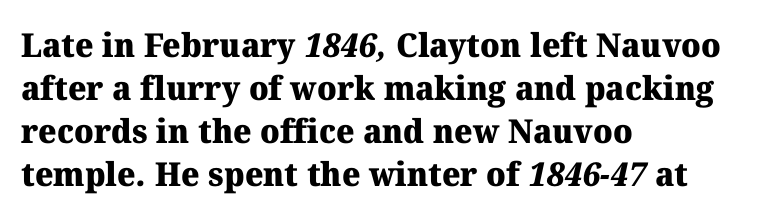
Q: Is the text bold? A: Yes.
Q: Is the typeface a serif or a sans-serif typeface? A: Serif.
Q: Is the text underlined? A: No.
Q: How is the paragraph aligned? A: Left-aligned.
Q: Is the spacing between letters normal or unusually wide? A: Normal.
Q: Is the spacing between lines tight, normal or loose? A: Normal.
Q: Width (condensed, normal, or wide)? A: Normal.
Q: Stroke contrast? A: Medium.
Q: x-height? A: Medium.
Q: Monospaced? A: No.
